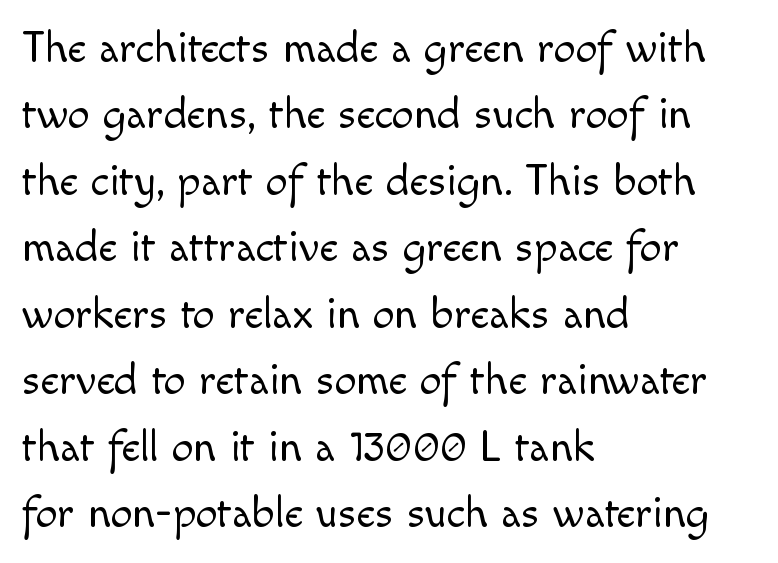
The image shows 44 px light sans-serif type, upright; set left-aligned, normal line spacing (1.51x), normal letter spacing, not underlined; a small x-height.
